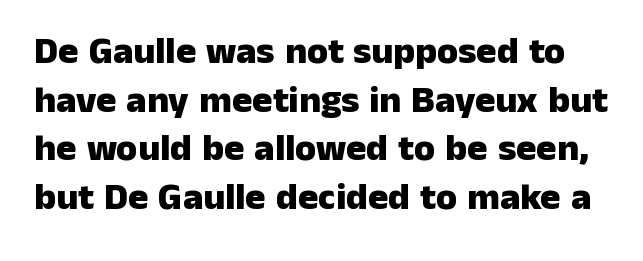
The image shows 38 px heavy sans-serif type, upright; set normal line spacing (1.28x), normal letter spacing, not underlined; low stroke contrast and a medium x-height.
